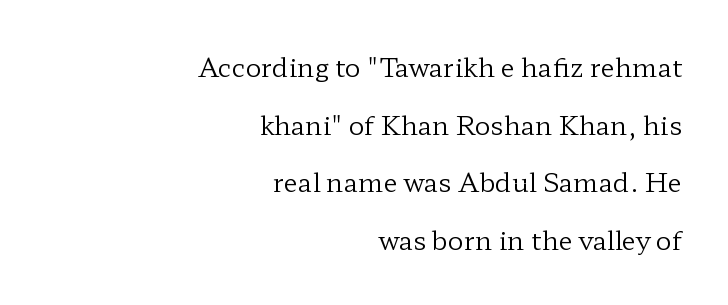
The passage shown stacks its lines with a broad gap. A flush-right, rag-left setting is used for this passage. Weight: not bold — regular or lighter. A typesetter would call this zero additional tracking. Check the space under the baseline: it is left empty. The type sits square on the baseline with zero lean.
